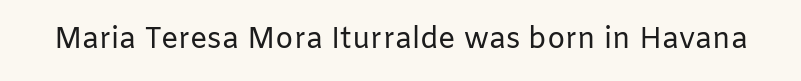
Does the lettering tilt? It doesn't — this is upright. Here the designer chose a conventional face with non-uniform glyph widths. Unmarked baselines from the first word to the last. Look at the tracking — it's just the regular setting, nothing added.
